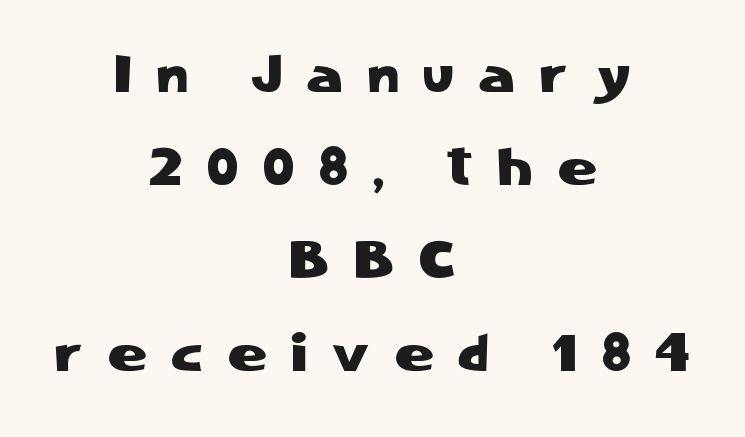
The image shows 52 px sans-serif type, upright; set centered, line spacing 1.79x, unusually wide letter spacing (+0.49 em), not underlined; low stroke contrast and a medium x-height.
